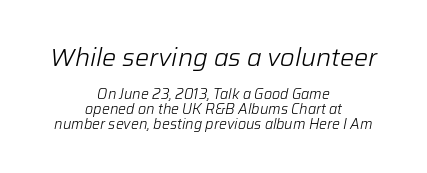
Q: Is the text bold? A: No.
Q: Is the text italic (slanted)? A: Yes, it leans right by about 12 degrees.
Q: Is the text underlined? A: No.
Q: How is the paragraph aligned? A: Centered.
Q: Is the spacing between letters normal or unusually wide? A: Normal.
Q: Is the spacing between lines tight, normal or loose? A: Tight.
Q: Which block of text is set in a larger size, the first (top) or the second (bottom)? A: The first (top) one.
